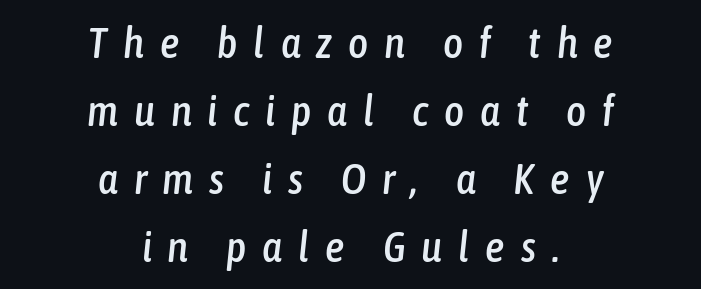
{"italic": "yes", "lean": "right", "slant_degrees": 6, "width": "condensed", "stroke_contrast": "low", "x_height": "medium", "monospaced": "no", "underline": "no", "align": "center", "line_spacing": "normal", "line_spacing_ratio": 1.58, "letter_spacing": "wide", "letter_spacing_em": 0.37, "glyph_px": 43}
